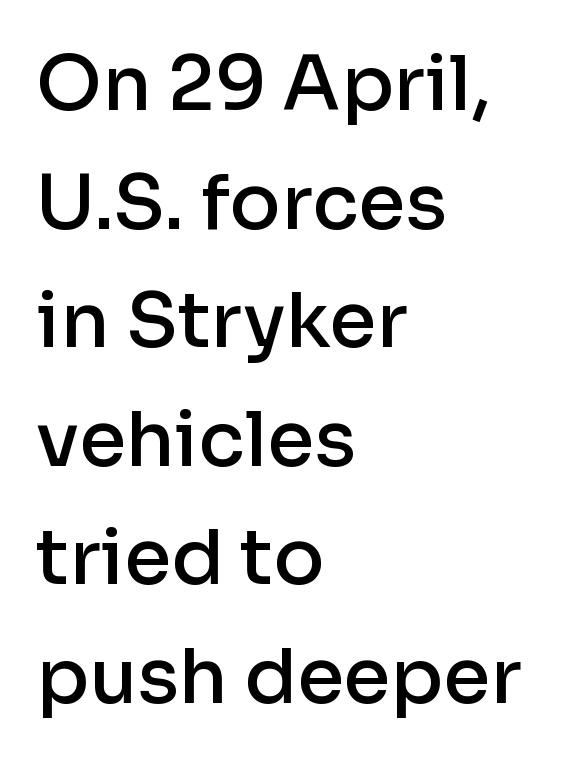
The image shows 76 px semibold sans-serif type, upright; set left-aligned, normal line spacing (1.56x), normal letter spacing, not underlined; low stroke contrast and a medium x-height.
